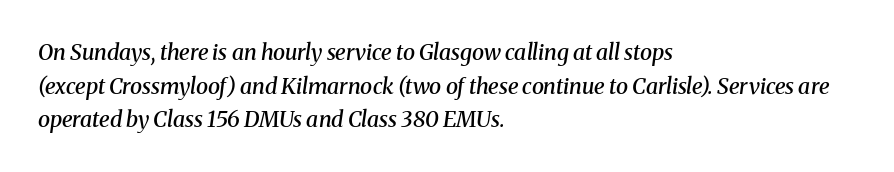
The image shows 22 px text type, italic (leaning right); set left-aligned, normal line spacing (1.53x), normal letter spacing, not underlined.
